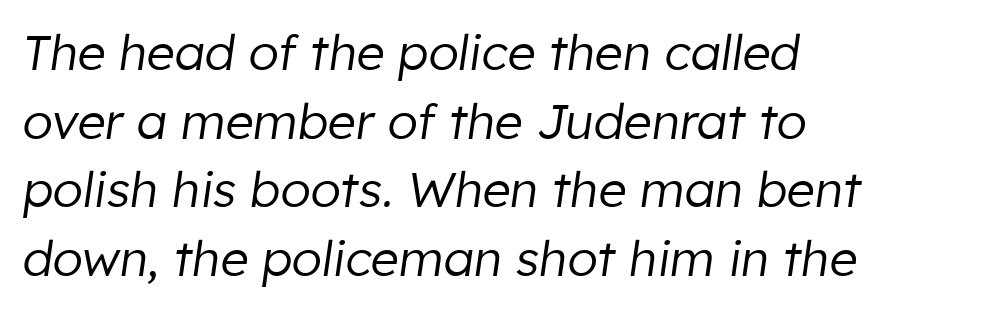
The typeface has the unassuming heft of standard copy or less. The gap between lines stays unmarked. The letters are slanted; this is an italic face. The passage shown is typed in a proportional face where columns would drift.
